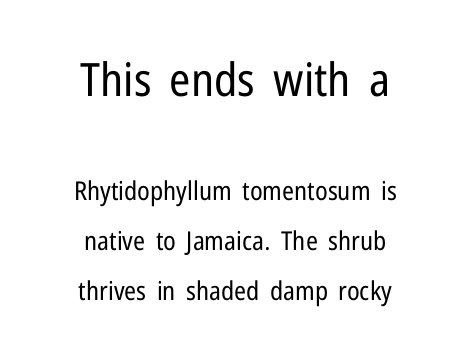
Q: Is the text bold? A: No.
Q: Is the text italic (slanted)? A: No, it is upright.
Q: Is the typeface a serif or a sans-serif typeface? A: Sans-serif.
Q: Is the text underlined? A: No.
Q: How is the paragraph aligned? A: Centered.
Q: Is the spacing between letters normal or unusually wide? A: Normal.
Q: Is the spacing between lines tight, normal or loose? A: Loose.
Q: Which block of text is set in a larger size, the first (top) or the second (bottom)? A: The first (top) one.
Q: Width (condensed, normal, or wide)? A: Condensed.
Q: Stroke contrast? A: Low.
Q: x-height? A: Medium.
Q: Monospaced? A: No.
